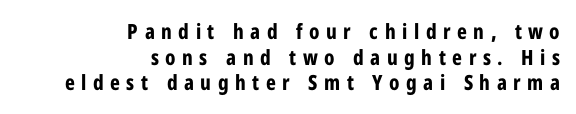
The image shows 21 px bold type, upright; set right-aligned, line spacing 1.22x, unusually wide letter spacing (+0.31 em), not underlined.
